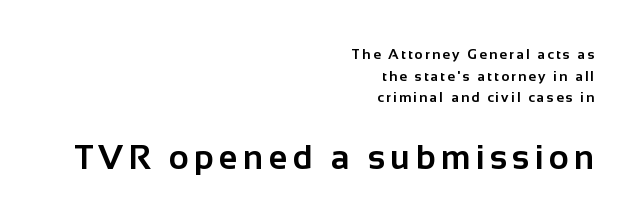
Q: Is the text bold? A: Yes.
Q: Is the text italic (slanted)? A: No, it is upright.
Q: Is the typeface a serif or a sans-serif typeface? A: Sans-serif.
Q: Is the text underlined? A: No.
Q: How is the paragraph aligned? A: Right-aligned.
Q: Is the spacing between lines tight, normal or loose? A: Normal.
Q: Which block of text is set in a larger size, the first (top) or the second (bottom)? A: The second (bottom) one.
Q: Width (condensed, normal, or wide)? A: Normal.
Q: Stroke contrast? A: Low.
Q: x-height? A: Medium.
Q: Monospaced? A: No.
